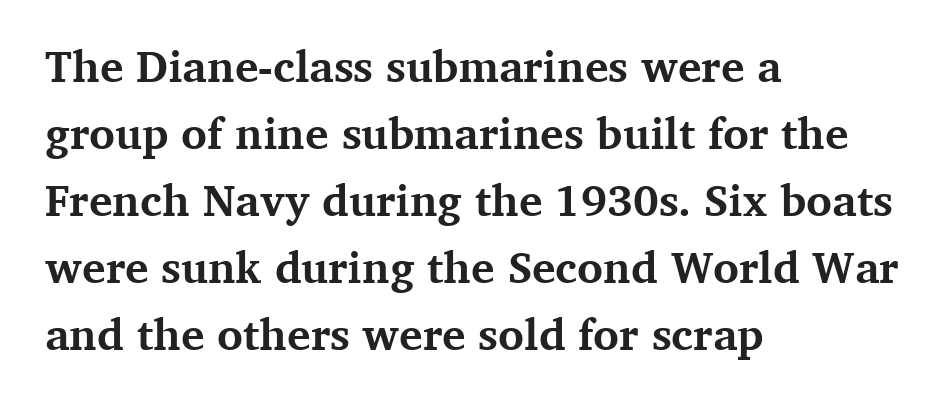
{"serif": "yes", "italic": "no", "bold": "yes", "weight": "bold", "width": "normal", "stroke_contrast": "medium", "x_height": "medium", "monospaced": "no", "underline": "no", "align": "left", "line_spacing": "normal", "line_spacing_ratio": 1.52, "letter_spacing": "normal", "letter_spacing_em": 0.0, "glyph_px": 44}
